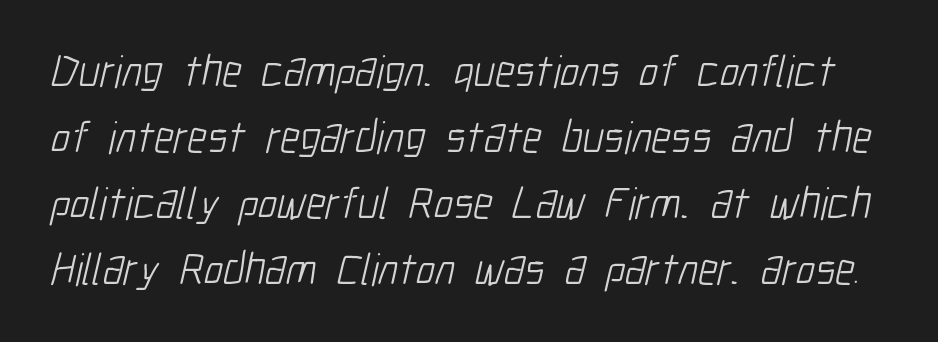
Reading down the column, the eye jumps a familiar distance to each next line. What kind of face is this? One without serifs — a sans. The foot of each line stays bare and open. How are the letters spaced? Ordinarily, with no added tracking. Nothing heavy about these letters — not bold at all. The letters advance in unequal steps, a hallmark of proportional type.
